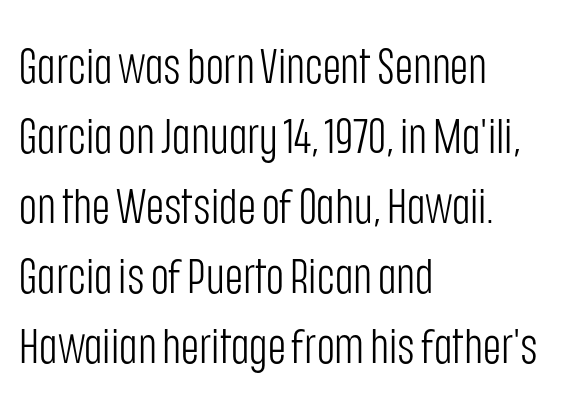
The image shows 49 px light, condensed sans-serif type, upright; set left-aligned, normal line spacing (1.43x), normal letter spacing, not underlined; low stroke contrast and a large x-height.
